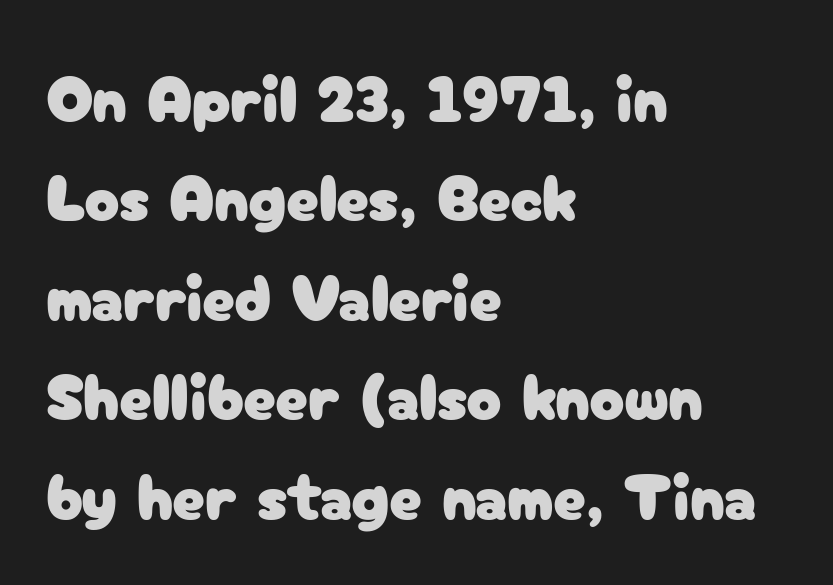
Q: Is the text italic (slanted)? A: No, it is upright.
Q: Is the typeface a serif or a sans-serif typeface? A: Sans-serif.
Q: Is the text underlined? A: No.
Q: How is the paragraph aligned? A: Left-aligned.
Q: Is the spacing between letters normal or unusually wide? A: Normal.
Q: Is the spacing between lines tight, normal or loose? A: Normal.
Q: Width (condensed, normal, or wide)? A: Normal.
Q: Stroke contrast? A: Low.
Q: x-height? A: Medium.
Q: Monospaced? A: No.
